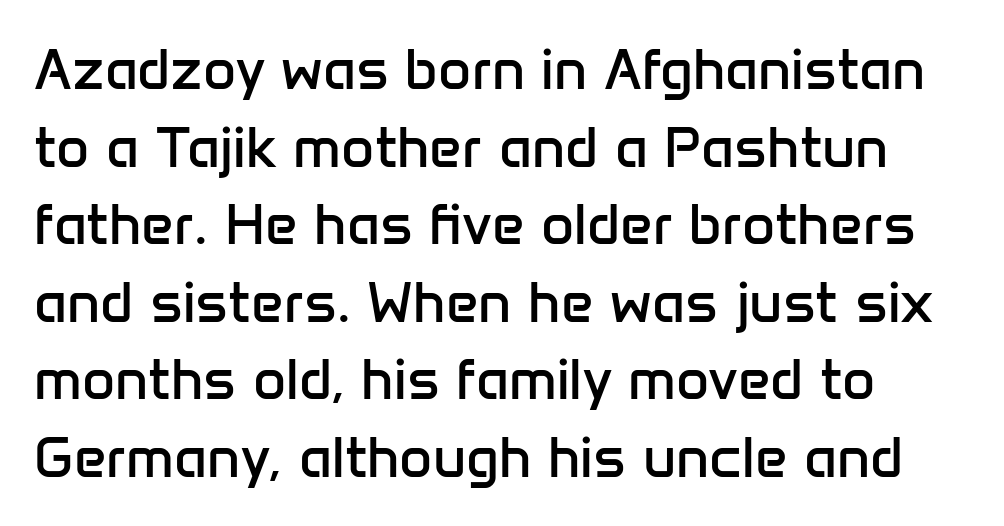
{"serif": "no", "italic": "no", "bold": "no", "weight": "regular", "width": "normal", "stroke_contrast": "low", "x_height": "medium", "monospaced": "no", "underline": "no", "align": "left", "line_spacing": "normal", "line_spacing_ratio": 1.36, "letter_spacing": "normal", "letter_spacing_em": 0.0, "glyph_px": 57}
